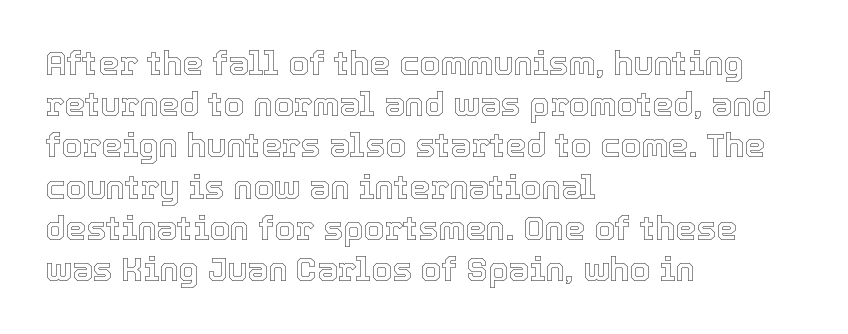
The image shows 33 px text type, upright; set left-aligned, normal line spacing (1.25x), normal letter spacing, not underlined; a medium x-height.
